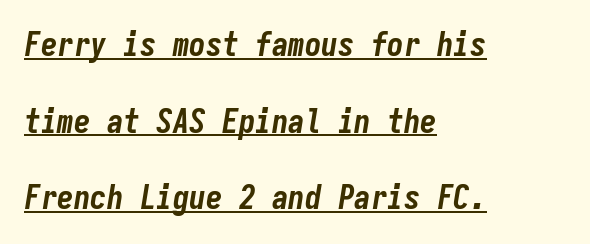
You could count columns in this text — the font is strictly monospaced. Honestly, the rows look like they've been pulled way apart. I'd describe the lettering as bold — thick and assertive. The specimen reads as italic at a glance. All the whitespace from short lines collects on the right.
